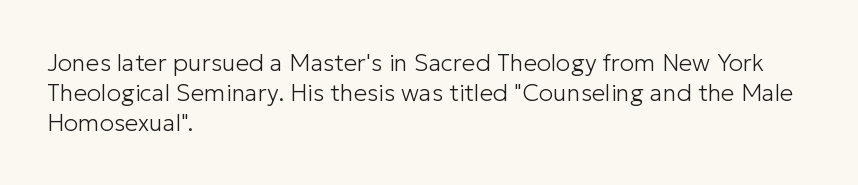
Q: Is the text bold? A: No.
Q: Is the text italic (slanted)? A: No, it is upright.
Q: Is the text underlined? A: No.
Q: How is the paragraph aligned? A: Left-aligned.
Q: Is the spacing between letters normal or unusually wide? A: Normal.
